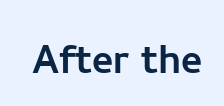
The image shows 51 px sans-serif type, upright; set normal letter spacing, not underlined; low stroke contrast and a medium x-height.
